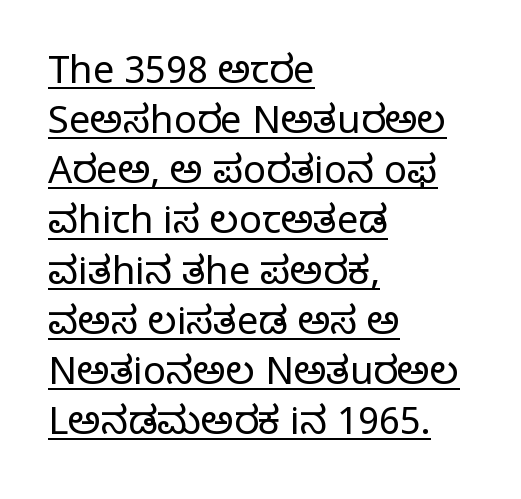
Q: Is the text bold? A: No.
Q: Is the text italic (slanted)? A: No, it is upright.
Q: Is the typeface a serif or a sans-serif typeface? A: Serif.
Q: Is the text underlined? A: Yes.
Q: How is the paragraph aligned? A: Left-aligned.
Q: Is the spacing between letters normal or unusually wide? A: Normal.
Q: Is the spacing between lines tight, normal or loose? A: Normal.
Q: Width (condensed, normal, or wide)? A: Normal.
Q: Stroke contrast? A: Low.
Q: x-height? A: Large.
Q: Monospaced? A: No.
